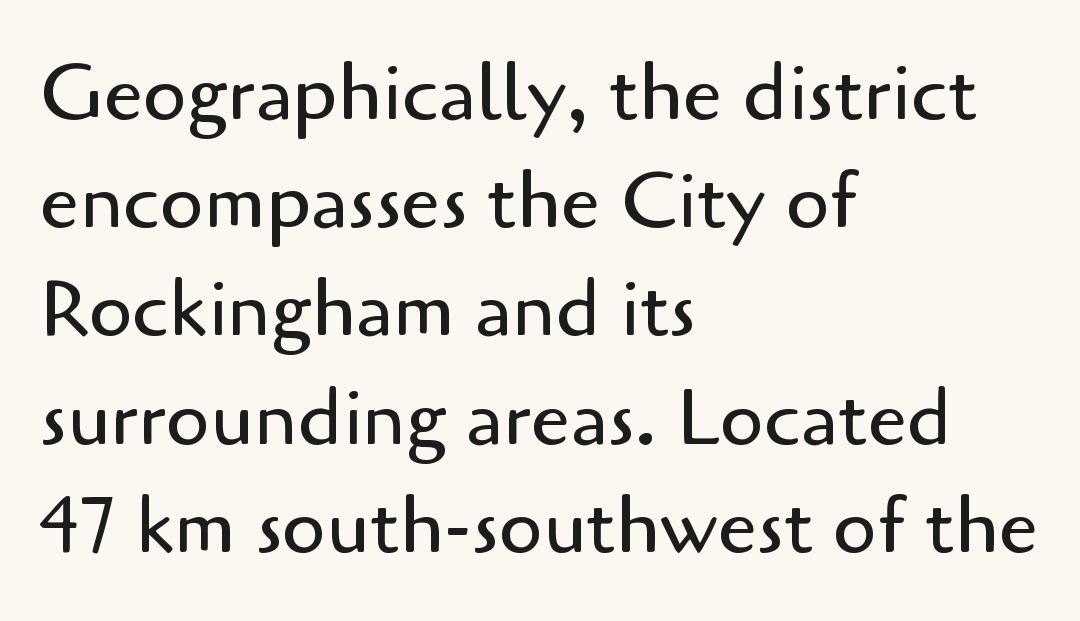
The image shows 79 px regular-weight sans-serif type, upright; set left-aligned, normal line spacing (1.37x), normal letter spacing, not underlined; low stroke contrast and a small x-height.
